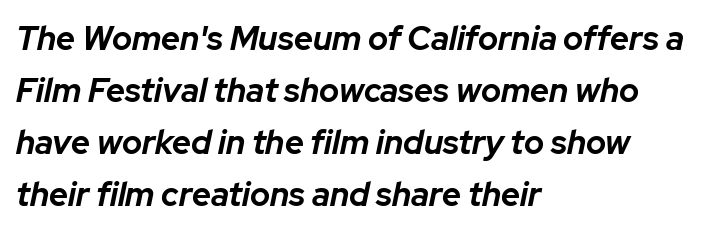
Q: Is the text bold? A: Yes.
Q: Is the text italic (slanted)? A: Yes, it leans right by about 12 degrees.
Q: Is the text underlined? A: No.
Q: How is the paragraph aligned? A: Left-aligned.
Q: Is the spacing between letters normal or unusually wide? A: Normal.
Q: Is the spacing between lines tight, normal or loose? A: Normal.
Q: Width (condensed, normal, or wide)? A: Normal.
Q: Stroke contrast? A: Low.
Q: x-height? A: Medium.
Q: Monospaced? A: No.
